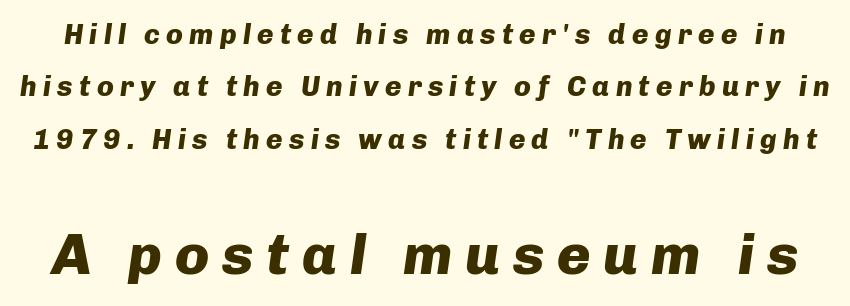
Q: Is the text bold? A: Yes.
Q: Is the text italic (slanted)? A: Yes, it leans right by about 8 degrees.
Q: Is the text underlined? A: No.
Q: Is the spacing between letters normal or unusually wide? A: Unusually wide.
Q: Which block of text is set in a larger size, the first (top) or the second (bottom)? A: The second (bottom) one.
Q: Width (condensed, normal, or wide)? A: Normal.
Q: Stroke contrast? A: Low.
Q: x-height? A: Medium.
Q: Monospaced? A: No.
